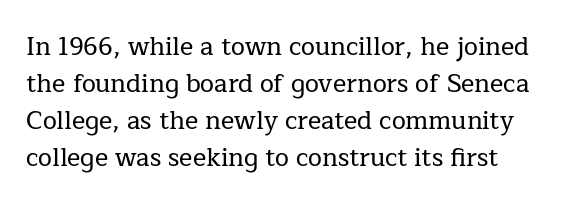
Q: Is the text italic (slanted)? A: No, it is upright.
Q: Is the text underlined? A: No.
Q: How is the paragraph aligned? A: Left-aligned.
Q: Is the spacing between letters normal or unusually wide? A: Normal.
Q: Is the spacing between lines tight, normal or loose? A: Normal.
